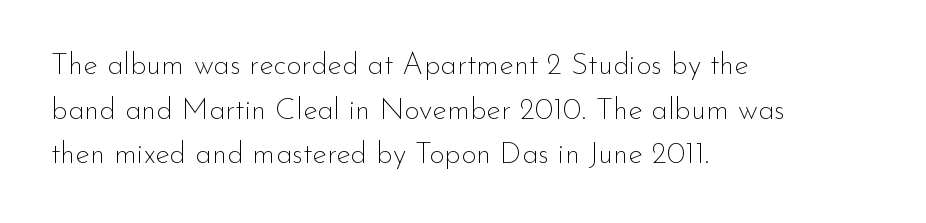
You could not count columns in this text — the font is proportionally spaced. If you measured baseline to baseline, you'd find a middling distance. Short note: letters normally spaced. Upright lettering throughout.
